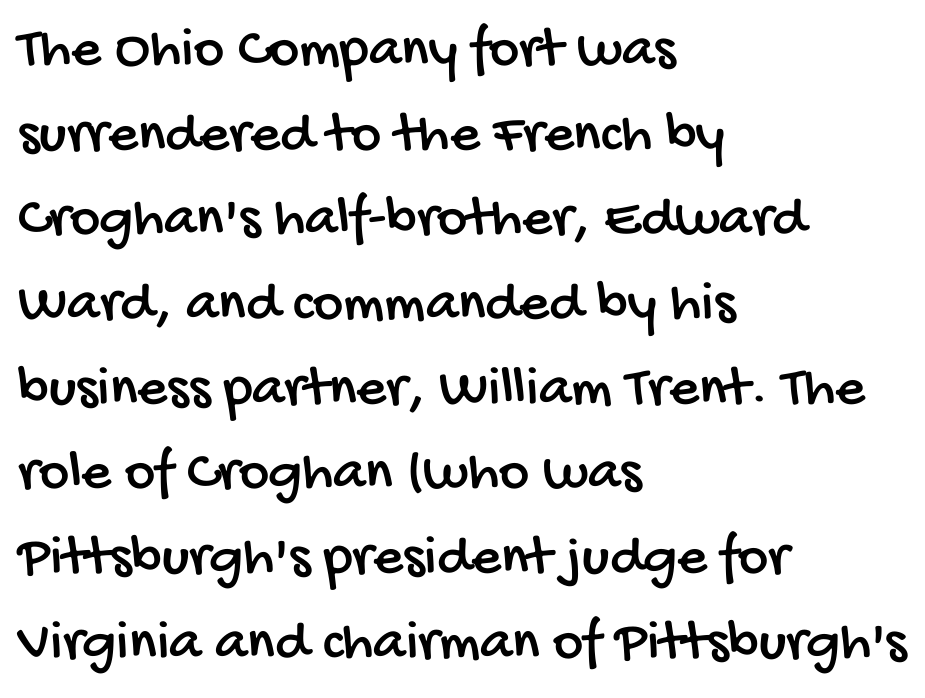
{"serif": "no", "width": "condensed", "stroke_contrast": "low", "x_height": "large", "monospaced": "no", "underline": "no", "align": "left", "line_spacing": "normal", "line_spacing_ratio": 1.46, "letter_spacing": "normal", "letter_spacing_em": 0.0, "glyph_px": 58}
